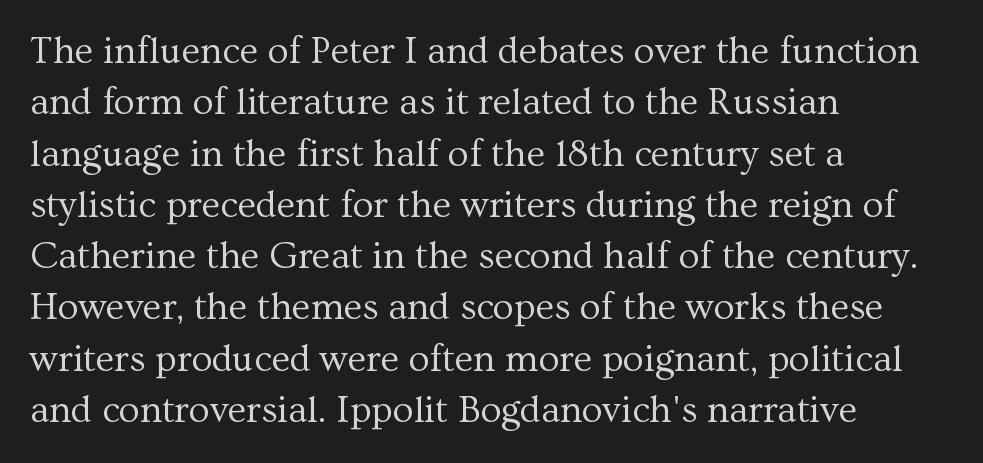
{"serif": "yes", "italic": "no", "bold": "no", "weight": "regular", "width": "normal", "stroke_contrast": "medium", "x_height": "medium", "monospaced": "no", "underline": "no", "align": "left", "line_spacing": "normal", "line_spacing_ratio": 1.35, "letter_spacing": "normal", "letter_spacing_em": 0.0, "glyph_px": 38}
